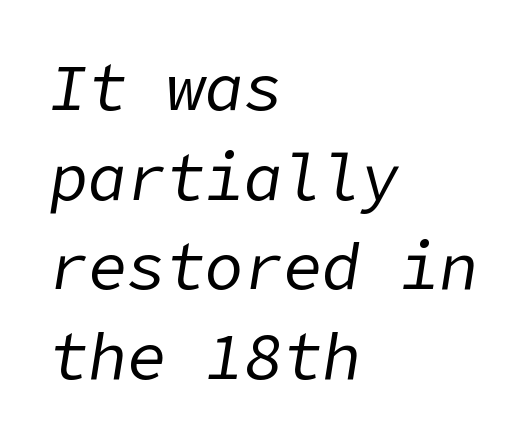
Compared with ordinary roman type, these characters are visibly tilted. Every row of glyphs begins at an identical x-position on the left. Lines of text with bare space underneath. Horizontal bands of white between lines are of average thickness. You could call the tracking neutral — neither tight nor loose.
